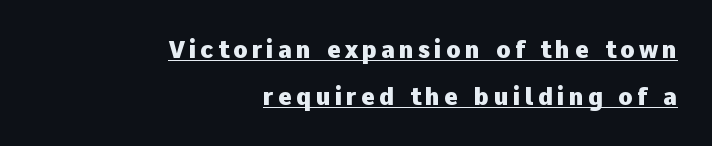
Q: Is the text bold? A: Yes.
Q: Is the text italic (slanted)? A: No, it is upright.
Q: Is the text underlined? A: Yes.
Q: How is the paragraph aligned? A: Right-aligned.
Q: Is the spacing between lines tight, normal or loose? A: Loose.
